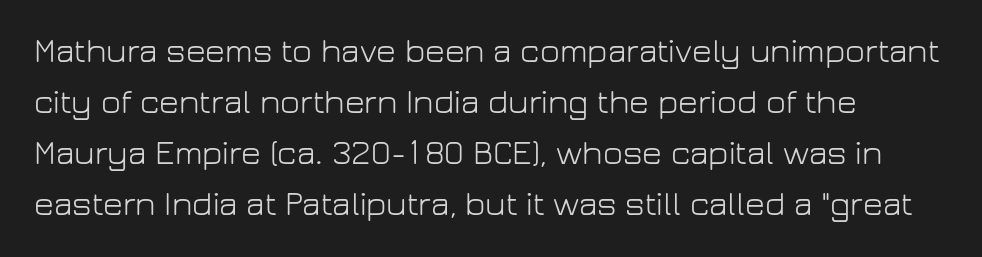
{"serif": "no", "italic": "no", "bold": "no", "weight": "light", "width": "normal", "stroke_contrast": "low", "x_height": "medium", "monospaced": "no", "underline": "no", "line_spacing": "normal", "line_spacing_ratio": 1.5, "letter_spacing": "normal", "letter_spacing_em": 0.0, "glyph_px": 34}
